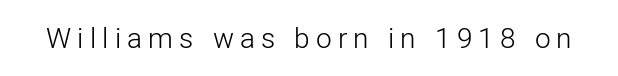
The image shows 28 px light sans-serif type, upright; set unusually wide letter spacing (+0.22 em), not underlined; low stroke contrast and a medium x-height.
